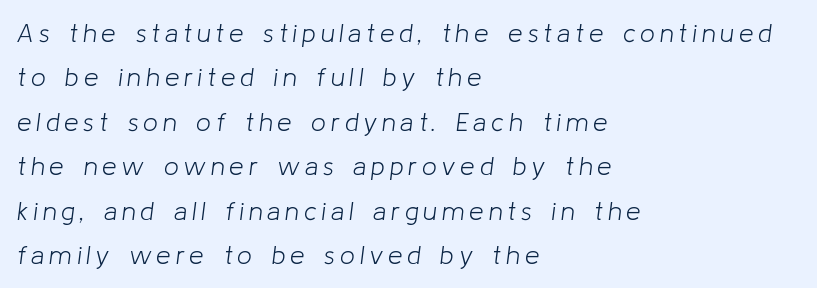
{"italic": "yes", "lean": "right", "slant_degrees": 8, "bold": "no", "underline": "no", "align": "left", "line_spacing_ratio": 1.71, "glyph_px": 26}
